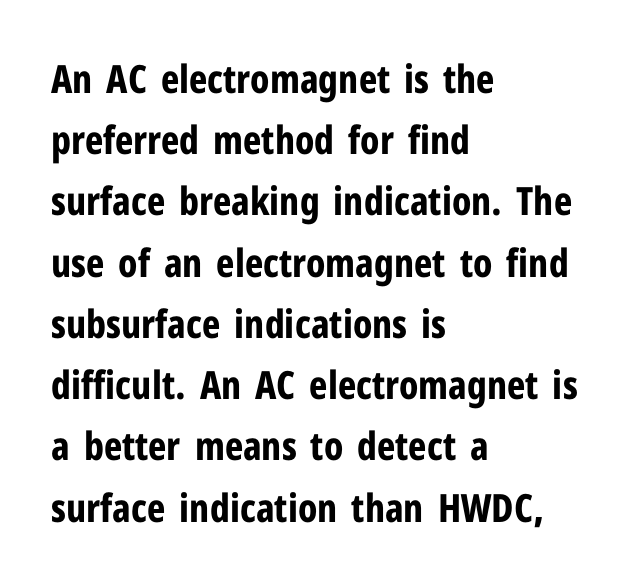
Q: Is the text bold? A: Yes.
Q: Is the text italic (slanted)? A: No, it is upright.
Q: Is the typeface a serif or a sans-serif typeface? A: Sans-serif.
Q: Is the text underlined? A: No.
Q: How is the paragraph aligned? A: Left-aligned.
Q: Is the spacing between letters normal or unusually wide? A: Normal.
Q: Is the spacing between lines tight, normal or loose? A: Normal.
Q: Width (condensed, normal, or wide)? A: Condensed.
Q: Stroke contrast? A: Low.
Q: x-height? A: Medium.
Q: Monospaced? A: No.
